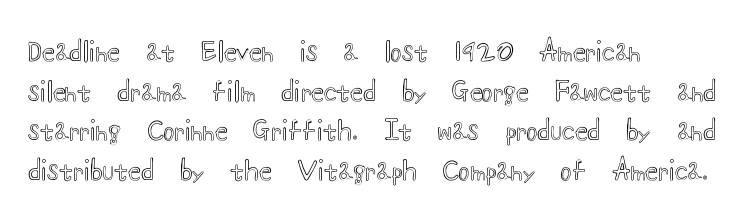
Interline gaps are of average width in this sample. The type sits square on the baseline with zero lean. Just letters on the line, the space beneath them empty. Students, note that the glyphs here touch the page at normal intervals. The rendering anchors every line to the left-hand side.
